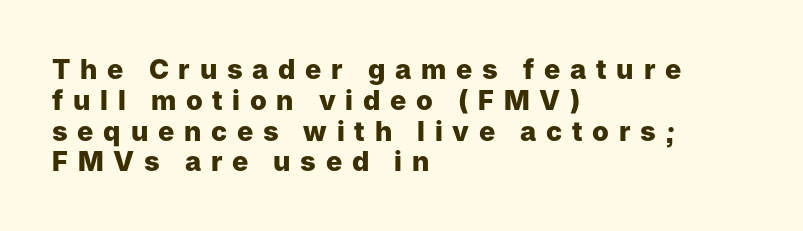
{"italic": "no", "bold": "yes", "underline": "no", "align": "left", "line_spacing": "tight", "line_spacing_ratio": 1.14, "letter_spacing": "wide", "letter_spacing_em": 0.36, "glyph_px": 27}
